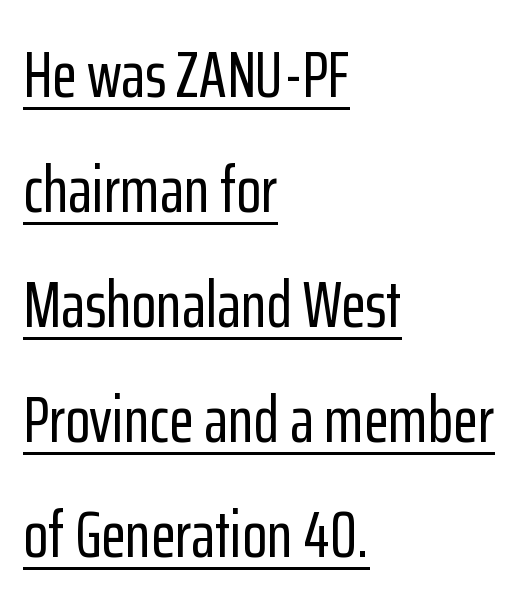
Is the letter spacing exaggerated? No — it looks like the ordinary default. Underline: present. The specimen reads as upright at a glance. Layout note: lines flush left.
